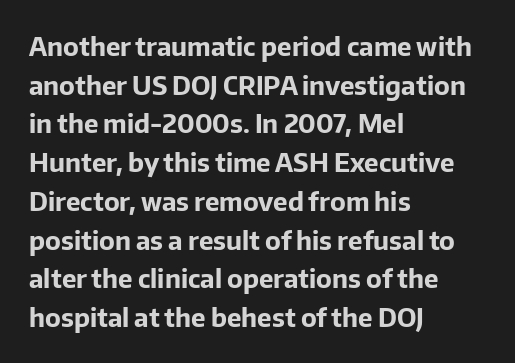
Leading: standard. Glyph-to-glyph distance matches everyday printed text. The face used here has the dense, thick strokes of a bold. These lines stack with their left ends in a neat column.
